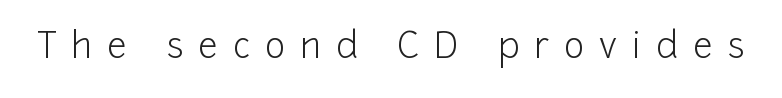
The image shows 35 px light sans-serif type, upright; set unusually wide letter spacing (+0.43 em), not underlined; low stroke contrast and a medium x-height.
